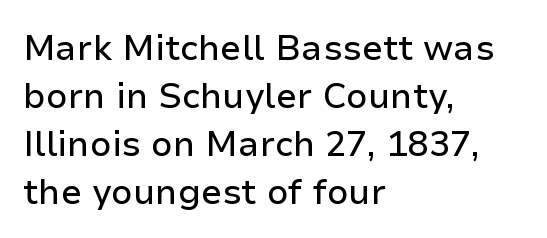
When letters stand straight like this, we call the style roman or upright. The leading is moderate, giving the passage an even texture. A typesetter would call this proportional, since set widths differ per character. Check where the strokes stop: nothing finishes them off — pure sans. The letterforms sit shoulder to shoulder at normal distance. The specimen omits any rule beneath the text block's lines.
